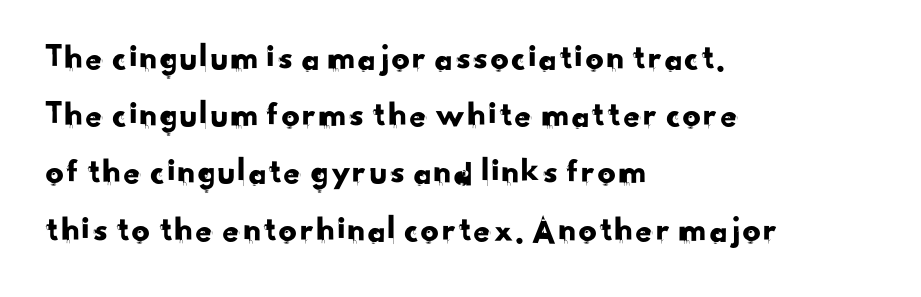
Q: Is the typeface a serif or a sans-serif typeface? A: Sans-serif.
Q: Is the text underlined? A: No.
Q: How is the paragraph aligned? A: Left-aligned.
Q: Is the spacing between letters normal or unusually wide? A: Normal.
Q: Is the spacing between lines tight, normal or loose? A: Normal.
Q: Width (condensed, normal, or wide)? A: Normal.
Q: Stroke contrast? A: Low.
Q: x-height? A: Small.
Q: Monospaced? A: No.
